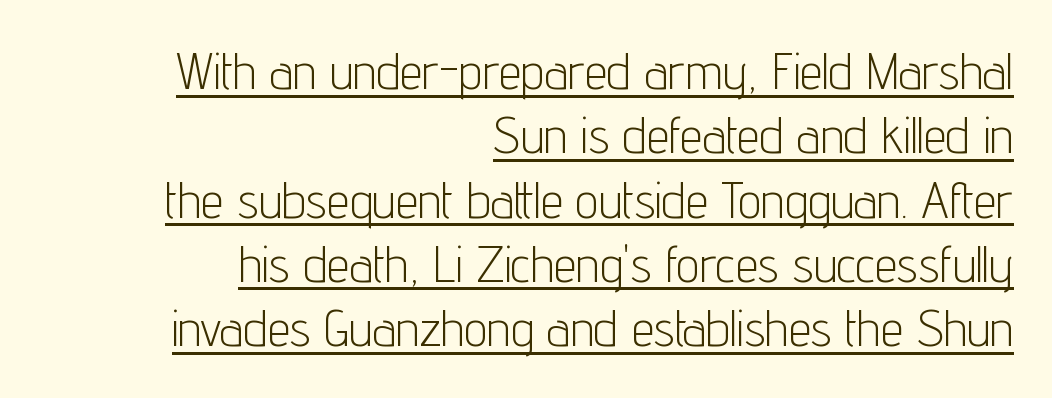
The image shows 51 px light, condensed sans-serif type, upright; set right-aligned, normal line spacing (1.26x), normal letter spacing, underlined; low stroke contrast and a medium x-height.
